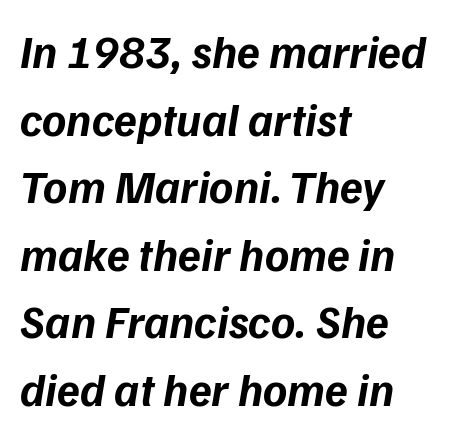
The image shows 46 px bold sans-serif type; set left-aligned, normal line spacing (1.47x), normal letter spacing, not underlined; low stroke contrast and a medium x-height.
